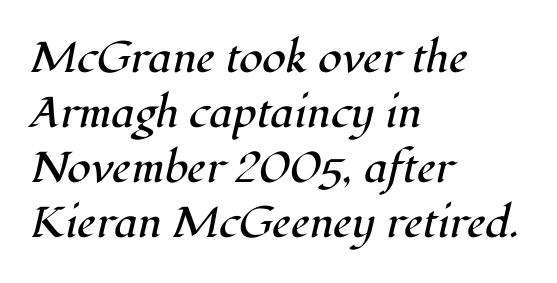
The image shows 43 px regular-weight serif type, italic (leaning right); set left-aligned, normal line spacing (1.28x), normal letter spacing, not underlined; high stroke contrast and a medium x-height.
